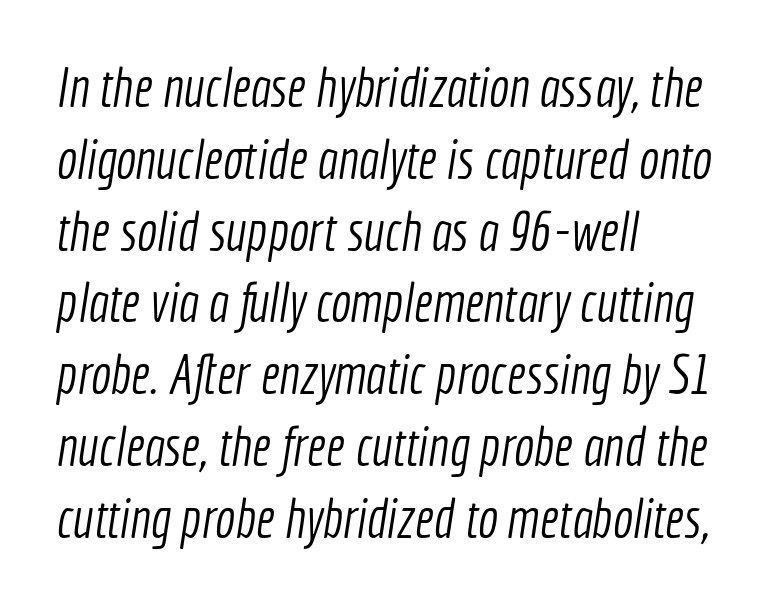
{"serif": "no", "bold": "no", "weight": "light", "width": "condensed", "x_height": "medium", "monospaced": "no", "underline": "no", "align": "left", "line_spacing": "normal", "line_spacing_ratio": 1.33, "letter_spacing": "normal", "letter_spacing_em": 0.0, "glyph_px": 54}
